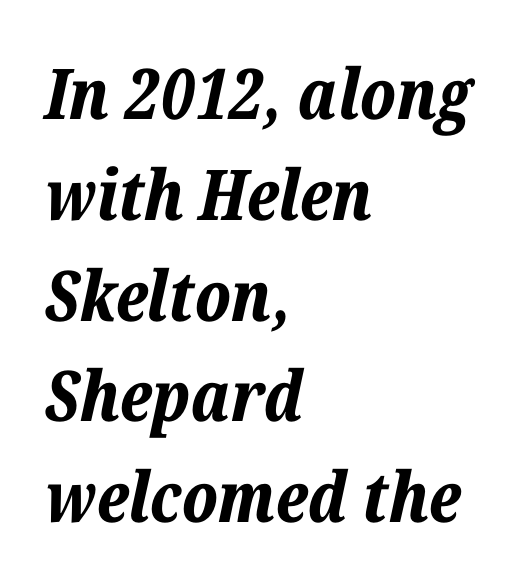
The image shows 70 px bold type, italic (leaning right); set left-aligned, normal line spacing (1.44x), normal letter spacing, not underlined; low stroke contrast and a medium x-height.
